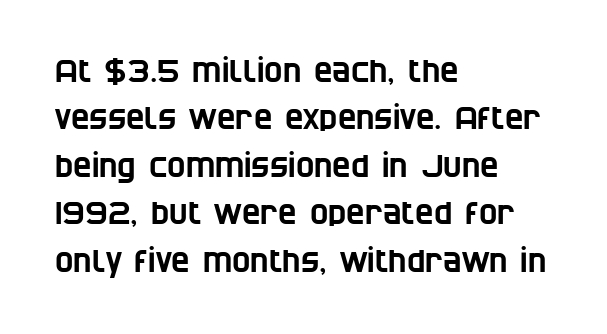
The image shows 31 px condensed sans-serif type; set left-aligned, normal line spacing (1.53x), normal letter spacing, not underlined; low stroke contrast and a large x-height.
